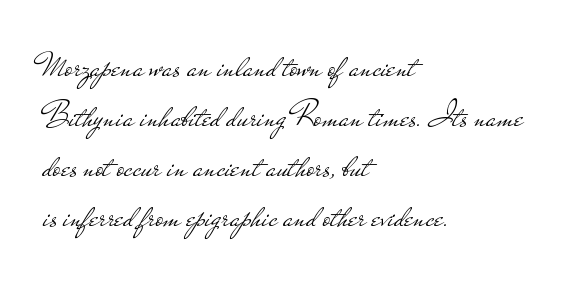
Quick note: underline off. I'd call this a sans setting — the letters go barefoot. Weight class: somewhere from thin through regular. This block has exactly the height ordinary leading produces.
